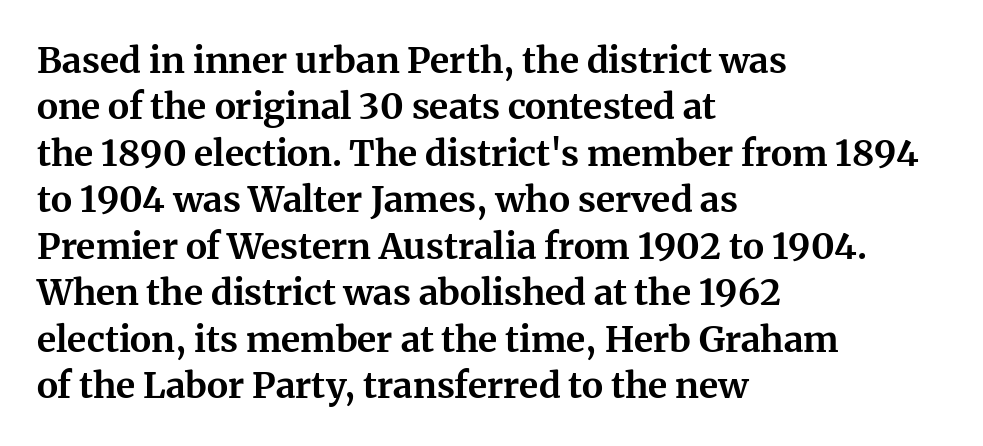
Q: Is the text bold? A: Yes.
Q: Is the text italic (slanted)? A: No, it is upright.
Q: Is the typeface a serif or a sans-serif typeface? A: Serif.
Q: Is the text underlined? A: No.
Q: How is the paragraph aligned? A: Left-aligned.
Q: Is the spacing between letters normal or unusually wide? A: Normal.
Q: Is the spacing between lines tight, normal or loose? A: Normal.
Q: Width (condensed, normal, or wide)? A: Normal.
Q: Stroke contrast? A: Medium.
Q: x-height? A: Medium.
Q: Monospaced? A: No.
